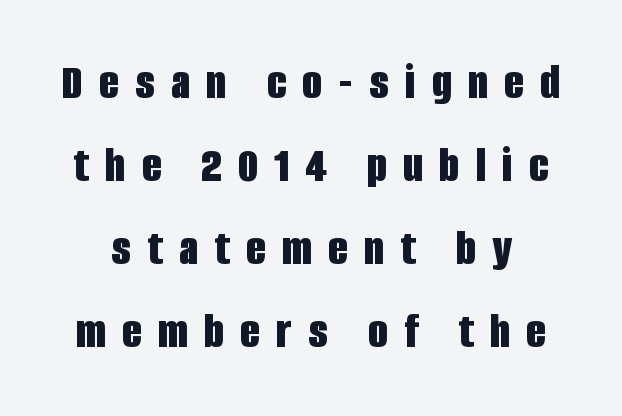
{"serif": "no", "italic": "no", "bold": "yes", "weight": "bold", "width": "condensed", "stroke_contrast": "low", "x_height": "large", "monospaced": "no", "underline": "no", "line_spacing": "normal", "line_spacing_ratio": 1.63, "letter_spacing": "wide", "letter_spacing_em": 0.32, "glyph_px": 51}
